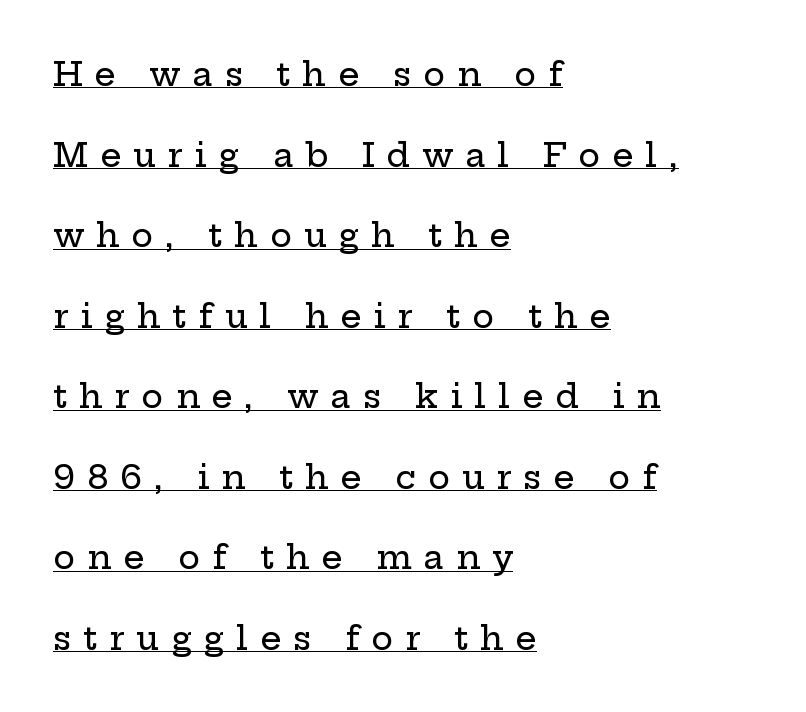
The image shows 33 px wide serif type, upright; set left-aligned, loose line spacing (2.44x), unusually wide letter spacing (+0.36 em), underlined; low stroke contrast and a medium x-height.
